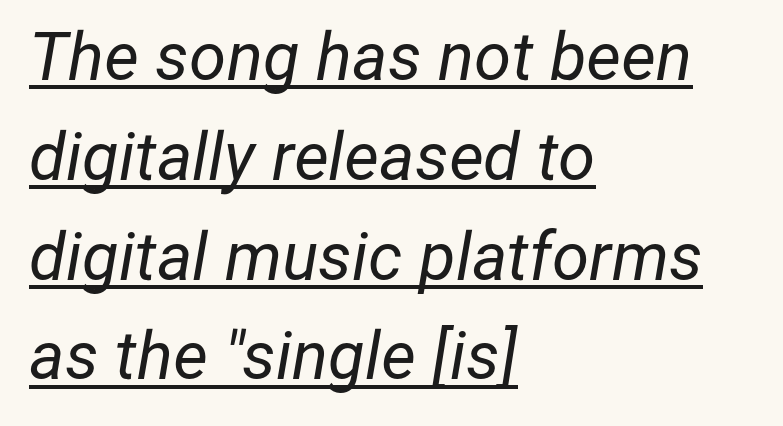
Q: Is the text bold? A: No.
Q: Is the text italic (slanted)? A: Yes, it leans right by about 12 degrees.
Q: Is the text underlined? A: Yes.
Q: How is the paragraph aligned? A: Left-aligned.
Q: Is the spacing between letters normal or unusually wide? A: Normal.
Q: Is the spacing between lines tight, normal or loose? A: Normal.
Q: Width (condensed, normal, or wide)? A: Normal.
Q: Stroke contrast? A: Low.
Q: x-height? A: Medium.
Q: Monospaced? A: No.
